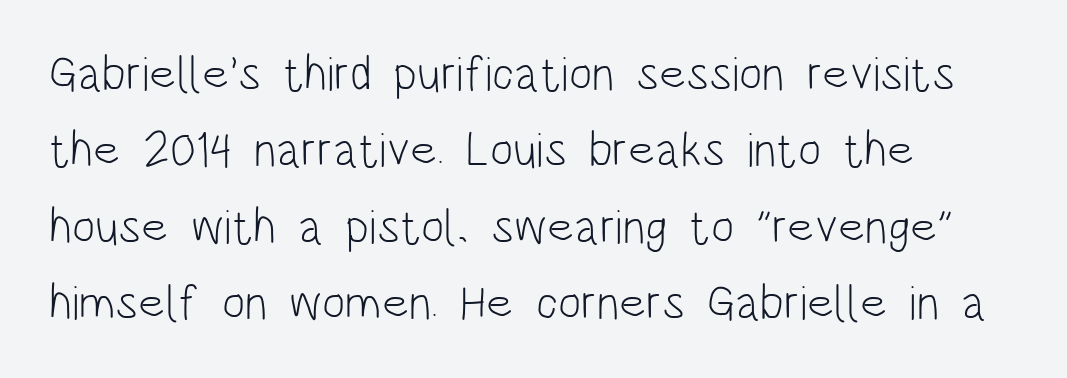
The image shows 49 px light, condensed sans-serif type, upright; set left-aligned, normal line spacing (1.56x), normal letter spacing, not underlined; low stroke contrast and a large x-height.
